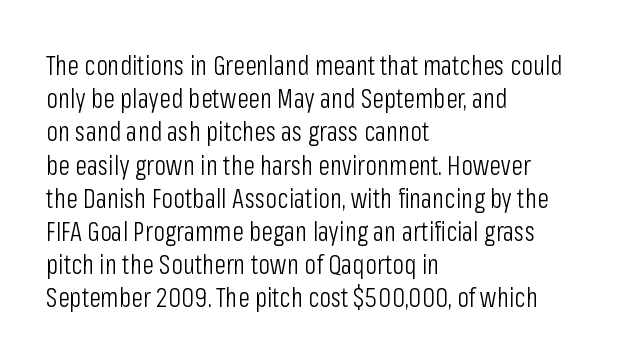
The zone under the glyphs is completely vacant. The passage is arranged the way most books set body copy — flush left. The type sits square on the baseline with zero lean. Weight: in the light-to-regular range. In terms of letterspacing, this is plain default setting.
